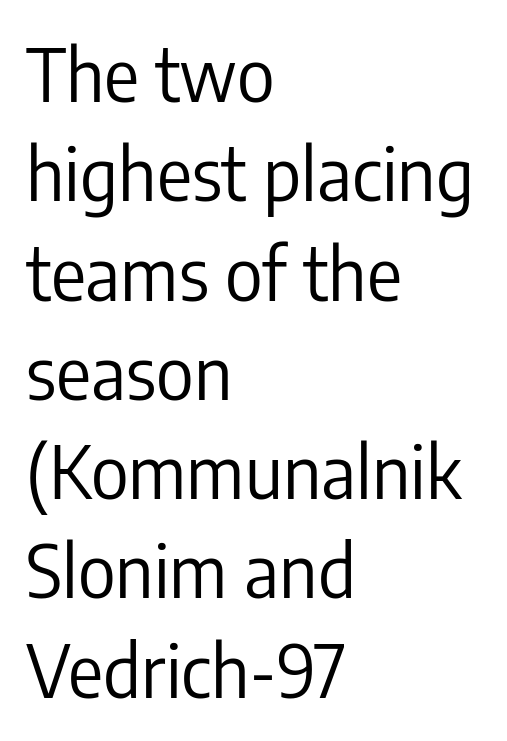
A typesetter would call this proportional, since set widths differ per character. This is not heavy type; no bold has been used. This block has exactly the height ordinary leading produces. Each row of text sits above clean, open space. Which margin do the lines hug? The left one — the right edge is uneven.
